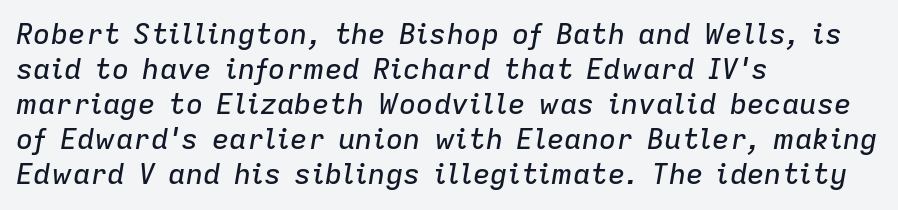
The image shows 29 px text type, italic (leaning right); set left-aligned, line spacing 1.21x, normal letter spacing, not underlined; low stroke contrast and a medium x-height.
